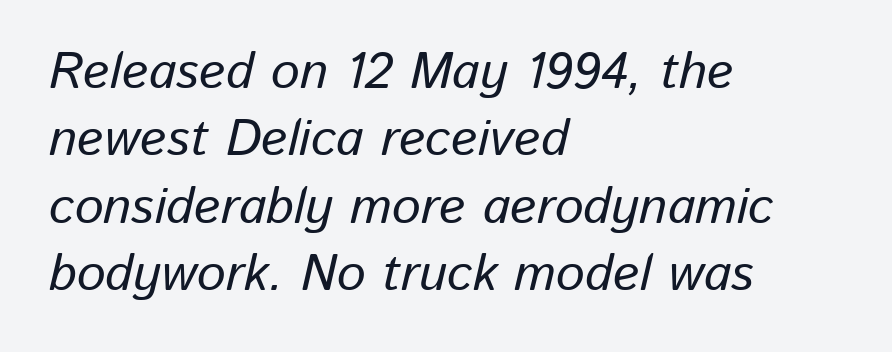
Rule under the text: the space is simply empty. This sample uses plain, unmodified letter spacing. Does the leading feel generous? No, just average. The letters advance in unequal steps, a hallmark of proportional type. The typesetter chose a ragged-right arrangement here.
